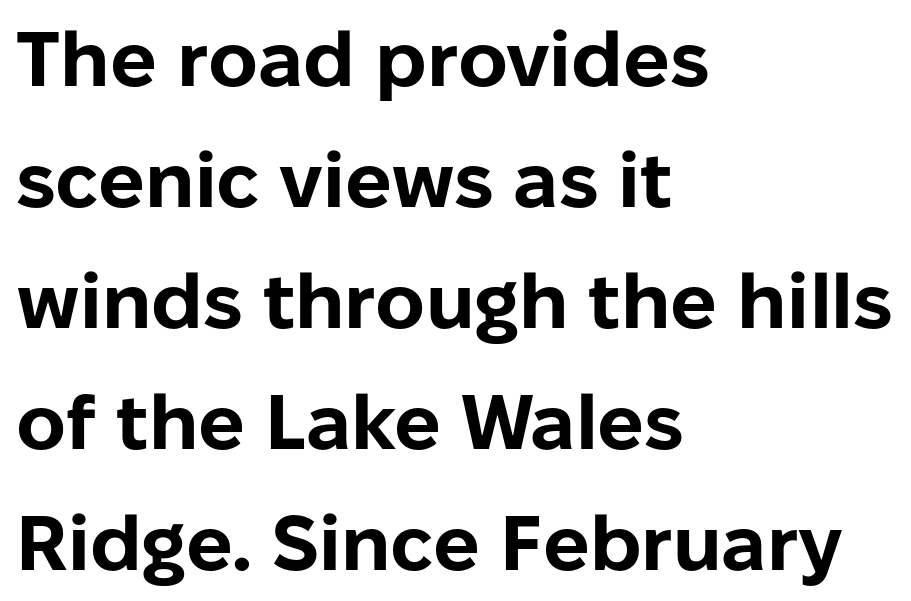
Q: Is the text bold? A: Yes.
Q: Is the text italic (slanted)? A: No, it is upright.
Q: Is the typeface a serif or a sans-serif typeface? A: Sans-serif.
Q: Is the text underlined? A: No.
Q: How is the paragraph aligned? A: Left-aligned.
Q: Is the spacing between letters normal or unusually wide? A: Normal.
Q: Is the spacing between lines tight, normal or loose? A: Normal.
Q: Width (condensed, normal, or wide)? A: Normal.
Q: Stroke contrast? A: Low.
Q: x-height? A: Medium.
Q: Monospaced? A: No.
